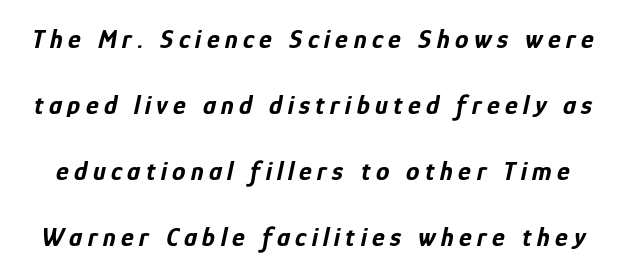
Q: Is the text bold? A: Yes.
Q: Is the text italic (slanted)? A: Yes, it leans right by about 12 degrees.
Q: Is the text underlined? A: No.
Q: Is the spacing between letters normal or unusually wide? A: Unusually wide.
Q: Is the spacing between lines tight, normal or loose? A: Loose.
